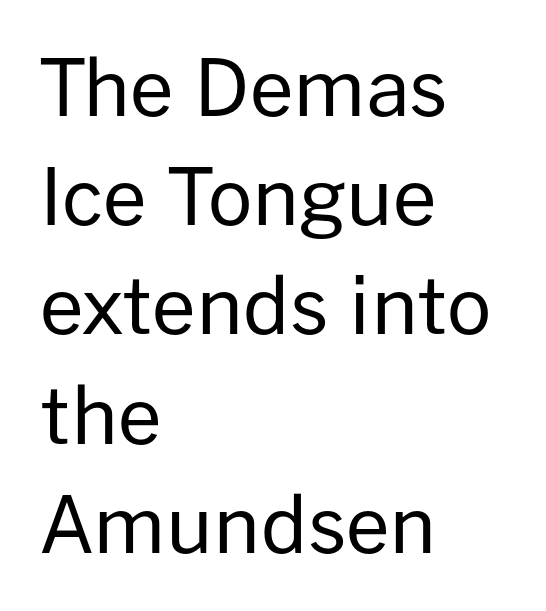
To sum up the face: it is a sans, with no serifs. The font's upright variant was chosen for this text. Letters have the restrained weight of plain body copy at most. The passage shown is typed in a proportional face where columns would drift.
